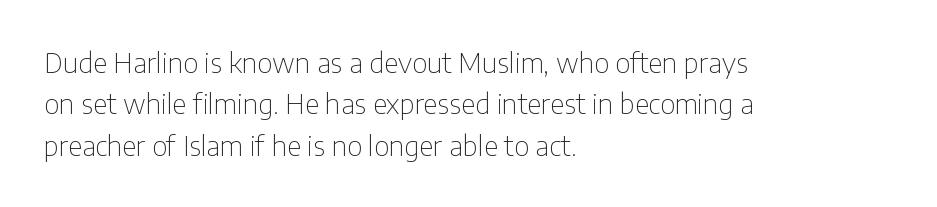
The image shows 28 px thin, condensed sans-serif type, upright; set left-aligned, normal line spacing (1.48x), normal letter spacing, not underlined; low stroke contrast and a medium x-height.
